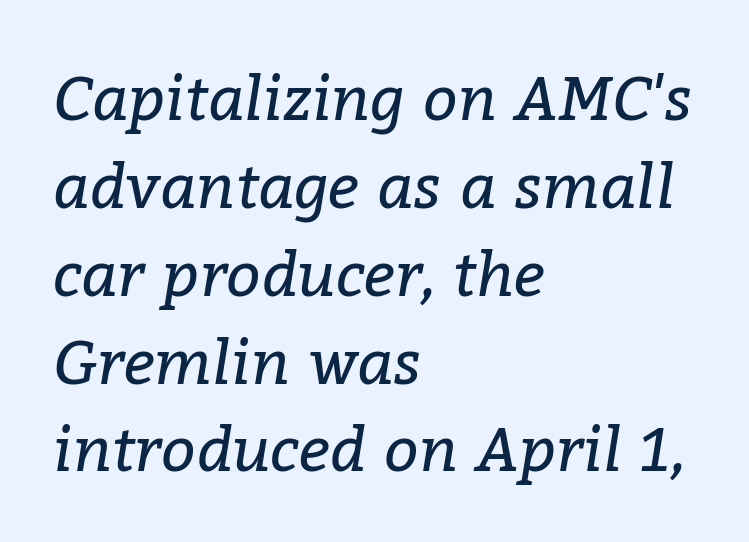
You could not count columns in this text — the font is proportionally spaced. Descender tails drop into unmarked territory. Each letter's strokes conclude with small projecting serifs. If you measured baseline to baseline, you'd find a middling distance. Yep, that's italic — everything's leaning. The letterforms sit at book weight or below.
